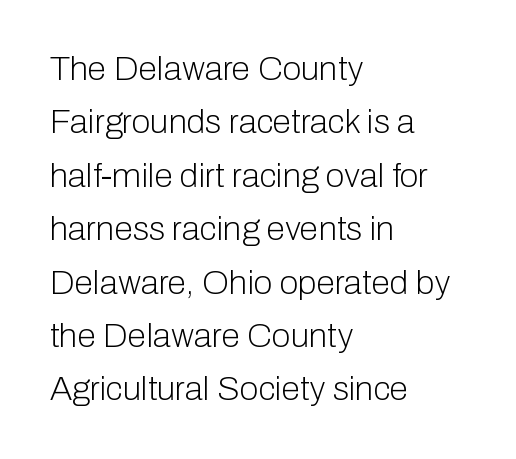
The image shows 34 px light sans-serif type, upright; set left-aligned, normal line spacing (1.57x), normal letter spacing, not underlined; low stroke contrast and a medium x-height.
